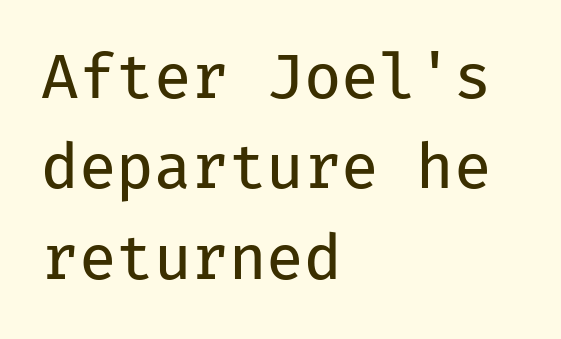
{"serif": "no", "italic": "no", "bold": "no", "weight": "regular", "width": "normal", "stroke_contrast": "low", "x_height": "medium", "monospaced": "yes", "underline": "no", "align": "left", "line_spacing": "normal", "line_spacing_ratio": 1.48, "letter_spacing": "normal", "letter_spacing_em": 0.0, "glyph_px": 61}
